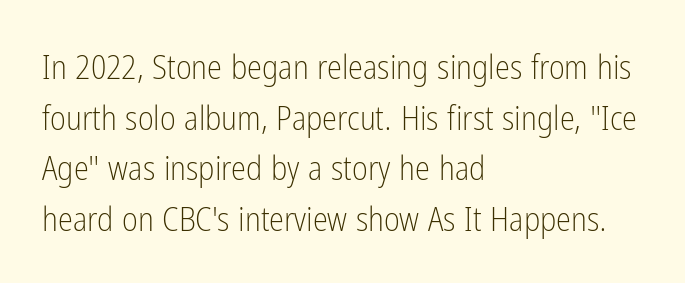
Q: Is the text bold? A: No.
Q: Is the text italic (slanted)? A: No, it is upright.
Q: Is the typeface a serif or a sans-serif typeface? A: Sans-serif.
Q: Is the text underlined? A: No.
Q: How is the paragraph aligned? A: Left-aligned.
Q: Is the spacing between letters normal or unusually wide? A: Normal.
Q: Is the spacing between lines tight, normal or loose? A: Normal.
Q: Width (condensed, normal, or wide)? A: Condensed.
Q: Stroke contrast? A: Low.
Q: x-height? A: Medium.
Q: Monospaced? A: No.
